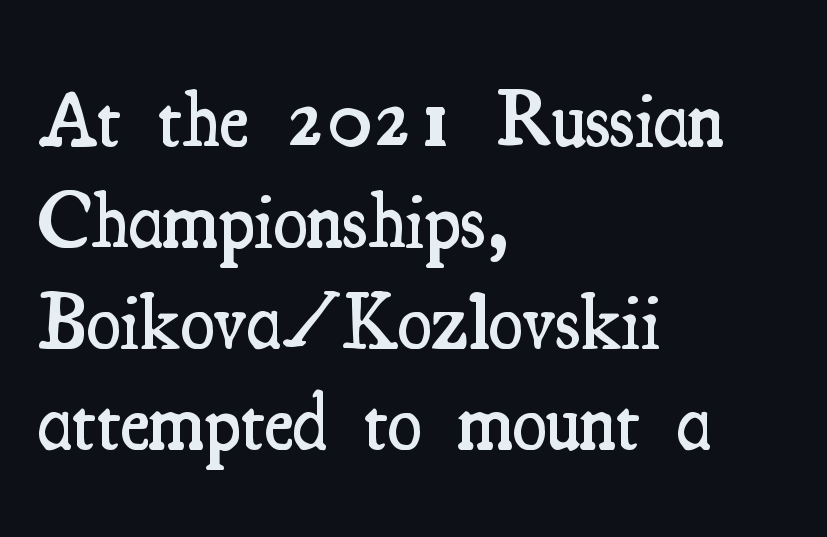
Standard letterfit; no display-style spreading of the glyphs. Evenly set lines give the paragraph a standard silhouette. Its strokes are somewhat broadened, the hallmark of semibold type. Honestly, there is no underline to notice here at all. Visually the block forms a straight wall on the left and a jagged coastline on the right.
